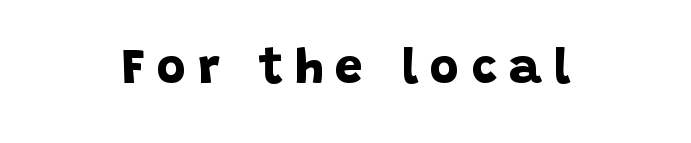
The image shows 50 px bold sans-serif type; set centered, unusually wide letter spacing (+0.24 em), not underlined; low stroke contrast and a large x-height.
